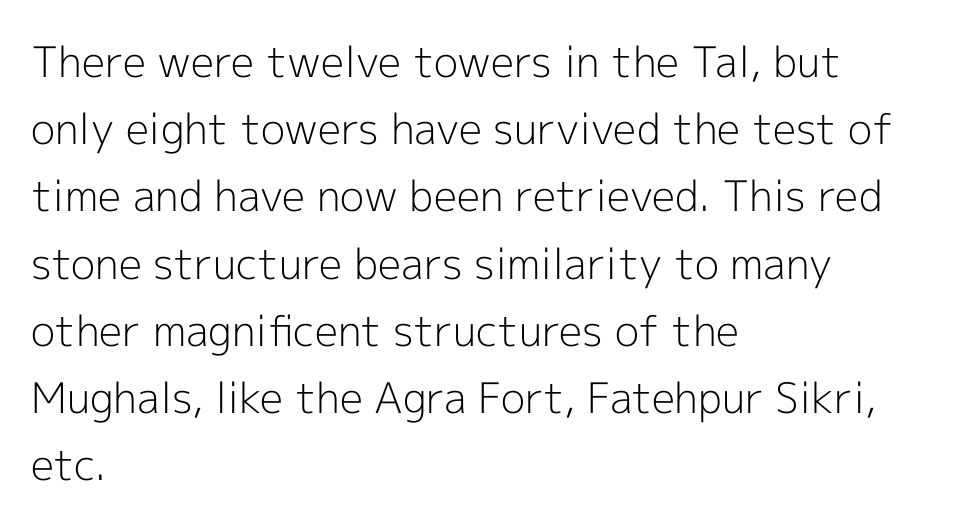
Q: Is the text bold? A: No.
Q: Is the text italic (slanted)? A: No, it is upright.
Q: Is the typeface a serif or a sans-serif typeface? A: Sans-serif.
Q: Is the text underlined? A: No.
Q: How is the paragraph aligned? A: Left-aligned.
Q: Is the spacing between letters normal or unusually wide? A: Normal.
Q: Is the spacing between lines tight, normal or loose? A: Normal.
Q: Width (condensed, normal, or wide)? A: Normal.
Q: x-height? A: Medium.
Q: Monospaced? A: No.
